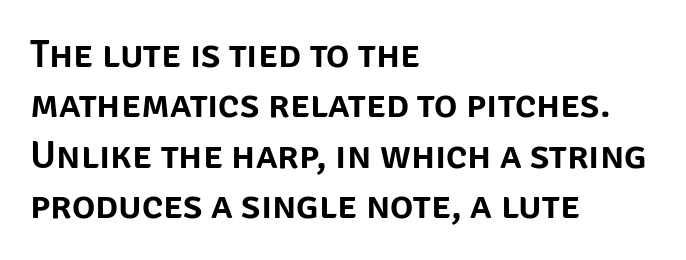
This rendering uses left alignment, leaving the right contour irregular. Vertically, the passage feels balanced, rows spaced as you'd expect. Tracking here is standard; glyphs follow each other at the usual distance. The glyphs in this specimen are sans serif. Notice how the stems are strictly vertical — no italics here. The area under the type is left untouched.
